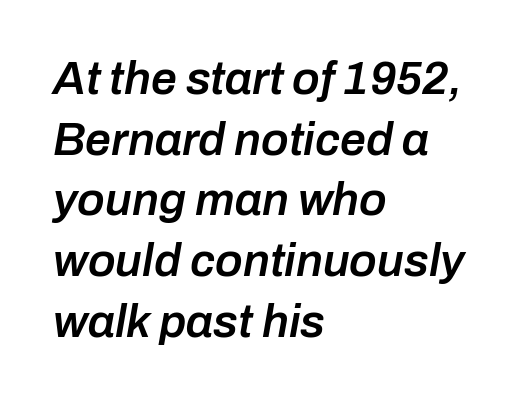
The rendering uses natural spacing where letterforms have individual widths. A classic flush-left, rag-right setting is used for this passage. Notice how the stems are inclined rather than vertical — that's the hallmark of italics. The glyphs are unaccompanied by any horizontal stroke below them.
